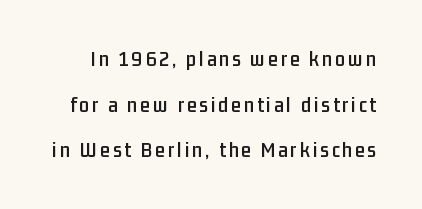
{"italic": "no", "underline": "no", "line_spacing": "loose", "line_spacing_ratio": 2.07, "glyph_px": 22}
